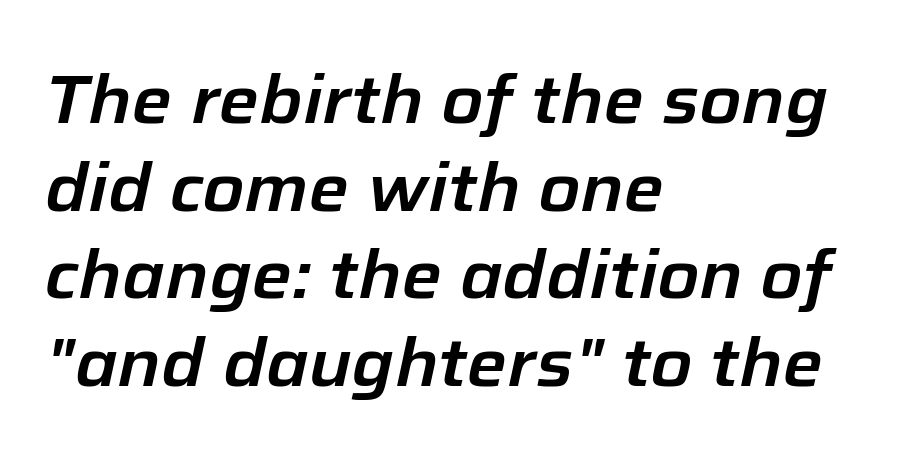
Observe the ordinary spacing: letters are neighbours, not strangers. In terms of leading, this rendering sits right in the middle. Do the characters align in a grid? No, the font is proportional. Which margin do the lines hug? The left one — the right edge is uneven.
